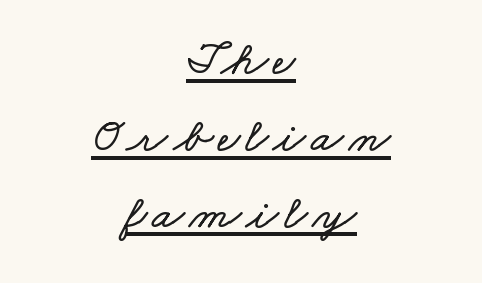
{"width": "wide", "stroke_contrast": "low", "x_height": "small", "monospaced": "no", "underline": "yes", "align": "center", "line_spacing": "normal", "line_spacing_ratio": 1.6, "glyph_px": 48}
